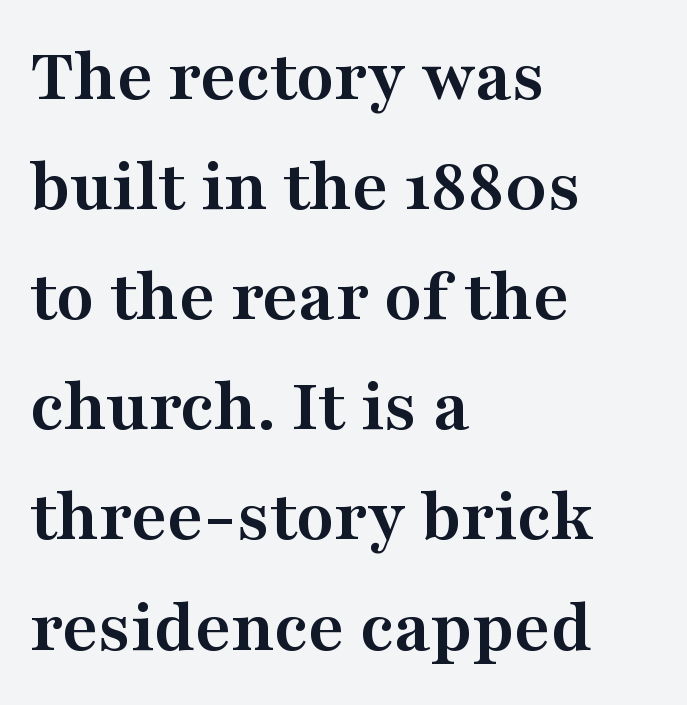
Q: Is the text bold? A: Yes.
Q: Is the text italic (slanted)? A: No, it is upright.
Q: Is the typeface a serif or a sans-serif typeface? A: Serif.
Q: Is the text underlined? A: No.
Q: How is the paragraph aligned? A: Left-aligned.
Q: Is the spacing between letters normal or unusually wide? A: Normal.
Q: Is the spacing between lines tight, normal or loose? A: Normal.
Q: Width (condensed, normal, or wide)? A: Wide.
Q: Stroke contrast? A: Medium.
Q: x-height? A: Medium.
Q: Monospaced? A: No.
